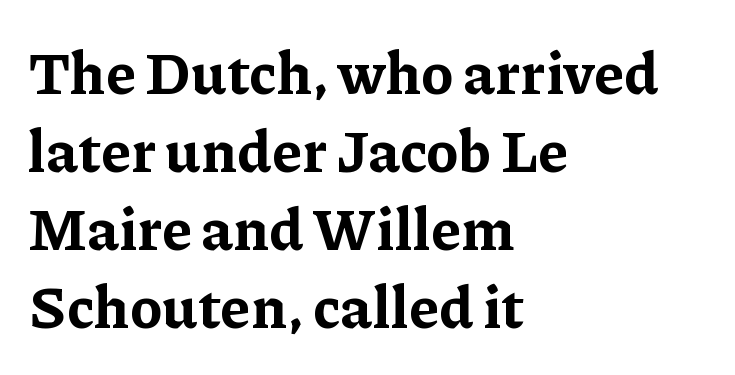
Check the space under the baseline: it is left empty. The rendering uses natural spacing where letterforms have individual widths. The face used here is seriffed, in the tradition of book romans. Each line starts at the same left margin while the right side varies.
